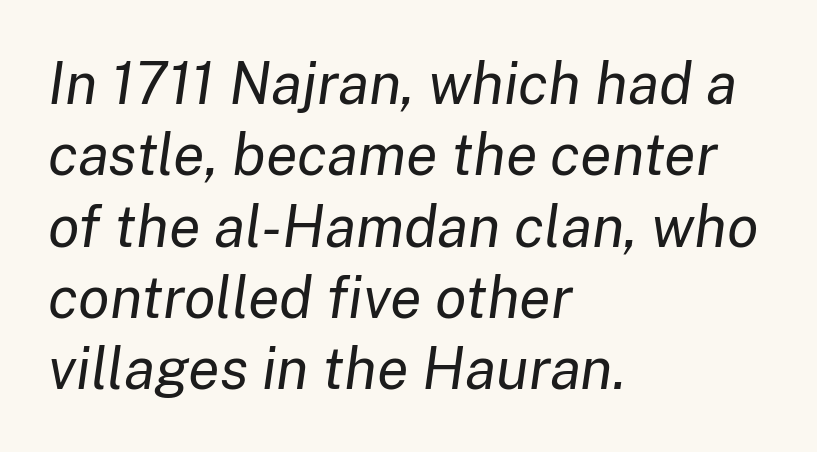
The image shows 58 px regular-weight type, italic (leaning right); set left-aligned, line spacing 1.23x, normal letter spacing, not underlined; low stroke contrast and a medium x-height.
